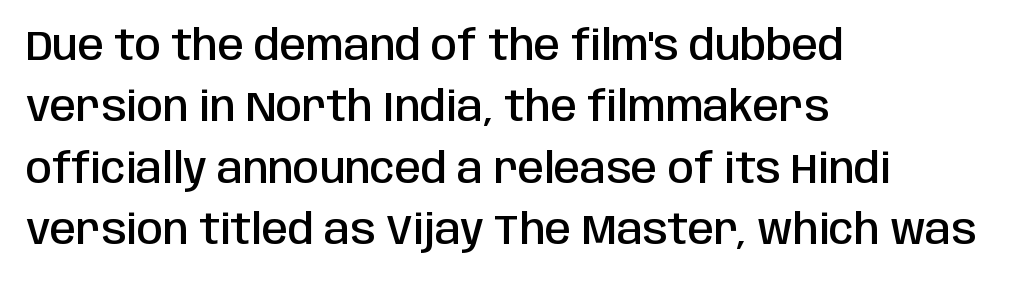
Observe the absence of serifs on each vertical stroke in this sample. Only glyphs here, with clear space below each row. There is no visible air inserted between adjacent glyphs. Emphasis by weight is partial: semibold.
